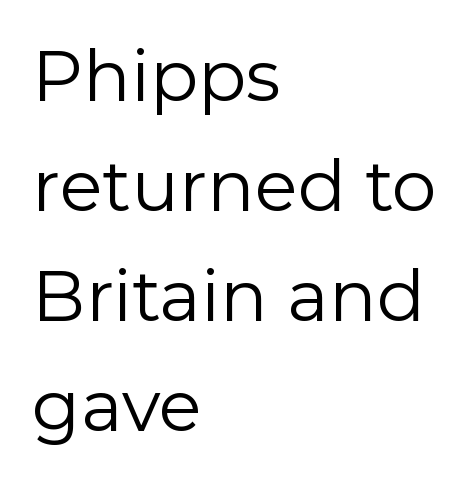
Q: Is the text bold? A: No.
Q: Is the text italic (slanted)? A: No, it is upright.
Q: Is the typeface a serif or a sans-serif typeface? A: Sans-serif.
Q: Is the text underlined? A: No.
Q: How is the paragraph aligned? A: Left-aligned.
Q: Is the spacing between letters normal or unusually wide? A: Normal.
Q: Is the spacing between lines tight, normal or loose? A: Normal.
Q: Width (condensed, normal, or wide)? A: Normal.
Q: Stroke contrast? A: Low.
Q: x-height? A: Medium.
Q: Monospaced? A: No.
